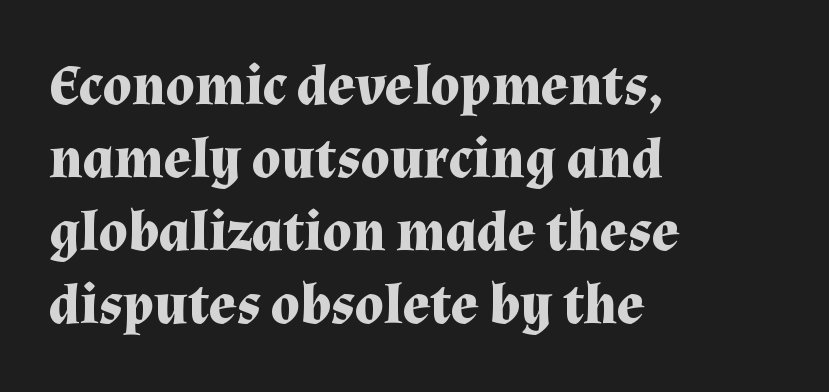
{"serif": "yes", "italic": "no", "bold": "yes", "weight": "bold", "width": "normal", "stroke_contrast": "medium", "x_height": "medium", "monospaced": "no", "underline": "no", "align": "left", "line_spacing": "normal", "line_spacing_ratio": 1.28, "letter_spacing": "normal", "letter_spacing_em": 0.0, "glyph_px": 57}
